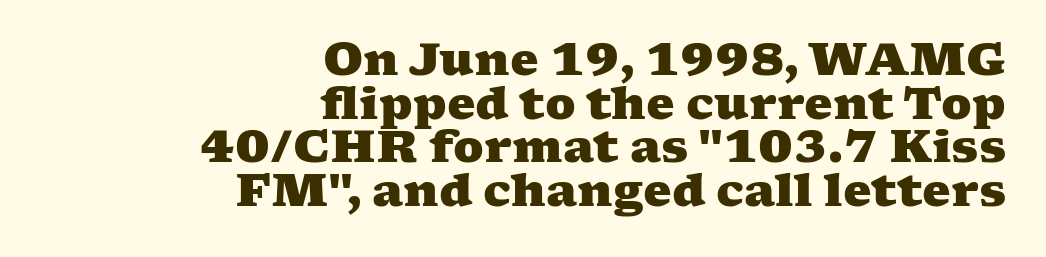
Is this a sans? No — the strokes have serifs. The glyphs are unaccompanied by any horizontal stroke below them. Tracking here is standard; glyphs follow each other at the usual distance. Chunky letters — that's bold for sure. The face used here is proportionally spaced, like ordinary book or web type.
